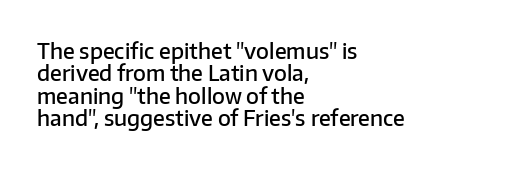
Q: Is the text bold? A: Semi-bold.
Q: Is the text italic (slanted)? A: No, it is upright.
Q: Is the text underlined? A: No.
Q: How is the paragraph aligned? A: Left-aligned.
Q: Is the spacing between letters normal or unusually wide? A: Normal.
Q: Is the spacing between lines tight, normal or loose? A: Tight.
